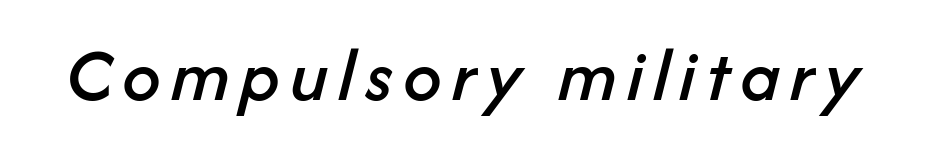
Q: Is the text italic (slanted)? A: Yes, it leans right by about 14 degrees.
Q: Is the text underlined? A: No.
Q: Width (condensed, normal, or wide)? A: Normal.
Q: Stroke contrast? A: Low.
Q: x-height? A: Medium.
Q: Monospaced? A: No.
